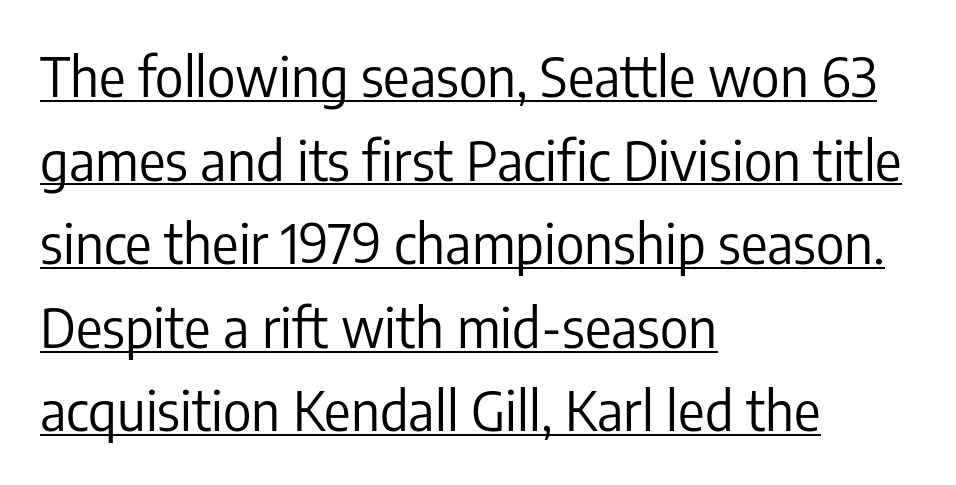
{"serif": "no", "italic": "no", "bold": "no", "weight": "regular", "width": "condensed", "stroke_contrast": "low", "x_height": "medium", "monospaced": "no", "underline": "yes", "align": "left", "line_spacing": "normal", "line_spacing_ratio": 1.52, "letter_spacing": "normal", "letter_spacing_em": 0.0, "glyph_px": 55}
